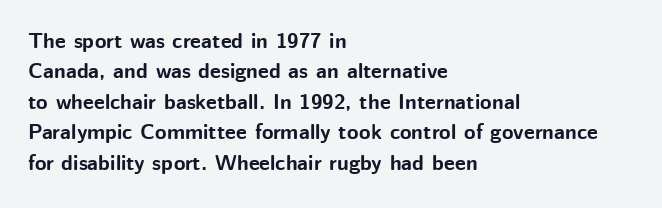
Q: Is the text bold? A: Yes.
Q: Is the text italic (slanted)? A: No, it is upright.
Q: Is the text underlined? A: No.
Q: How is the paragraph aligned? A: Left-aligned.
Q: Is the spacing between letters normal or unusually wide? A: Normal.
Q: Is the spacing between lines tight, normal or loose? A: Normal.
